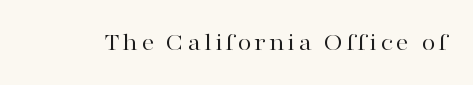
{"italic": "no", "bold": "no", "underline": "no", "glyph_px": 26}
